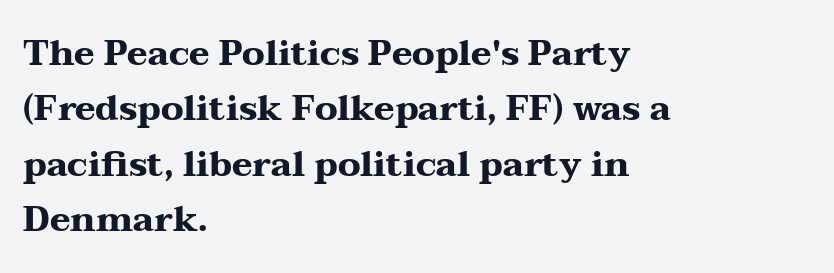
Q: Is the text bold? A: Yes.
Q: Is the text italic (slanted)? A: No, it is upright.
Q: Is the typeface a serif or a sans-serif typeface? A: Serif.
Q: Is the text underlined? A: No.
Q: How is the paragraph aligned? A: Left-aligned.
Q: Is the spacing between letters normal or unusually wide? A: Normal.
Q: Is the spacing between lines tight, normal or loose? A: Normal.
Q: Width (condensed, normal, or wide)? A: Wide.
Q: Stroke contrast? A: Medium.
Q: x-height? A: Medium.
Q: Monospaced? A: No.
